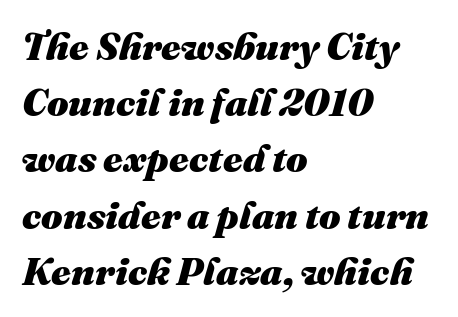
{"italic": "yes", "lean": "right", "slant_degrees": 16, "bold": "yes", "weight": "heavy", "width": "normal", "stroke_contrast": "medium", "x_height": "medium", "monospaced": "no", "underline": "no", "align": "left", "line_spacing": "normal", "line_spacing_ratio": 1.48, "letter_spacing": "normal", "letter_spacing_em": 0.0, "glyph_px": 38}
